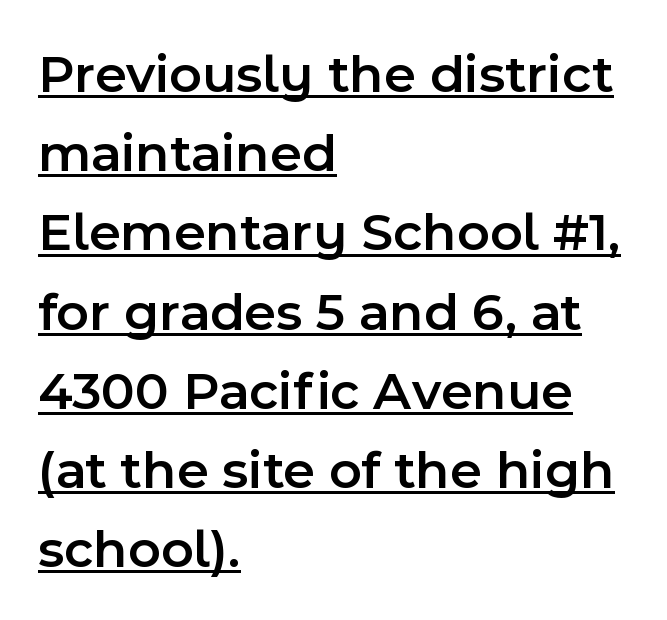
{"serif": "no", "italic": "no", "bold": "semi", "weight": "semibold", "width": "normal", "x_height": "medium", "monospaced": "no", "underline": "yes", "align": "left", "line_spacing": "normal", "line_spacing_ratio": 1.44, "letter_spacing": "normal", "letter_spacing_em": 0.0, "glyph_px": 55}
